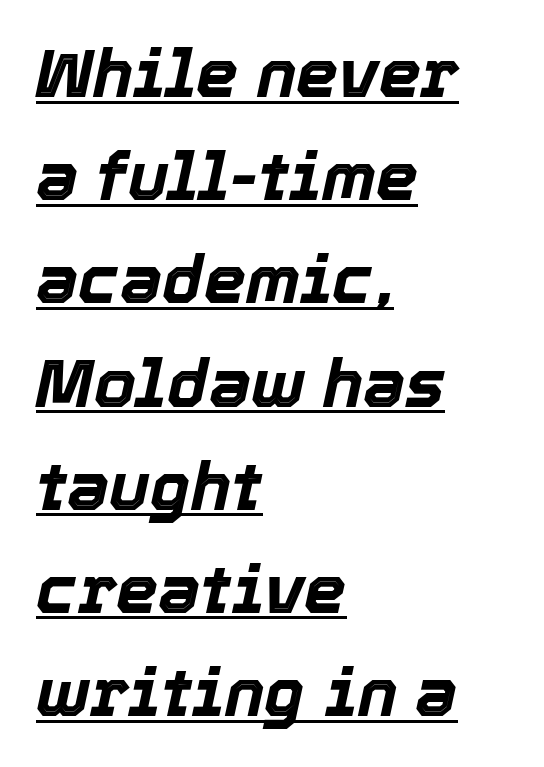
The image shows 67 px bold type, italic (leaning right); set left-aligned, normal line spacing (1.54x), normal letter spacing, underlined; a medium x-height.
